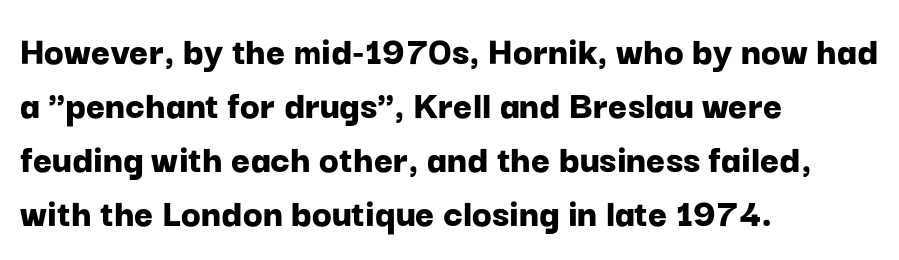
{"serif": "no", "italic": "no", "bold": "yes", "weight": "bold", "width": "normal", "stroke_contrast": "low", "x_height": "medium", "monospaced": "no", "underline": "no", "align": "left", "line_spacing": "normal", "line_spacing_ratio": 1.32, "letter_spacing": "normal", "letter_spacing_em": 0.0, "glyph_px": 41}
